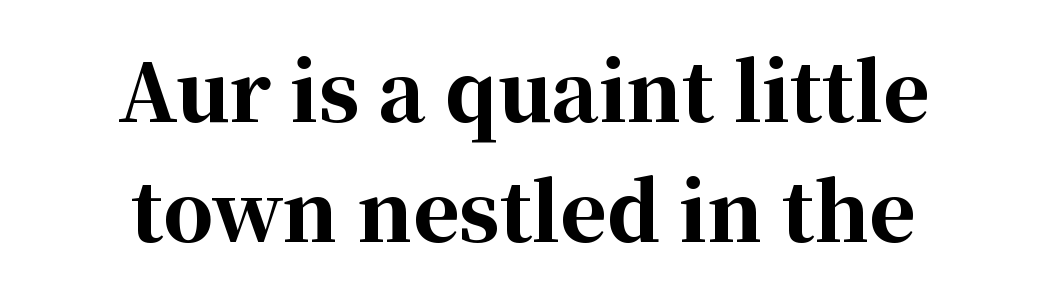
Posture: straight, roman, zero tilt. The rendering uses a moderate line-height, typical for paragraphs. The line texture is even and compact thanks to regular tracking. You can tell from the footed stems that serif type was used. Its strokes are broad and dark, the hallmark of bold type.
